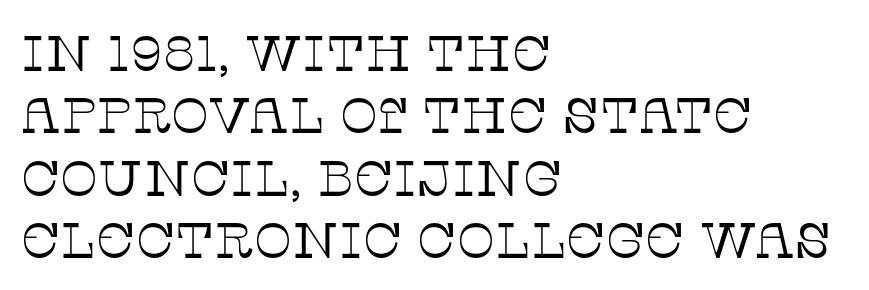
{"serif": "yes", "italic": "no", "bold": "no", "weight": "thin", "width": "normal", "stroke_contrast": "low", "x_height": "large", "monospaced": "no", "underline": "no", "align": "left", "line_spacing": "normal", "line_spacing_ratio": 1.25, "letter_spacing": "normal", "letter_spacing_em": 0.0, "glyph_px": 50}
